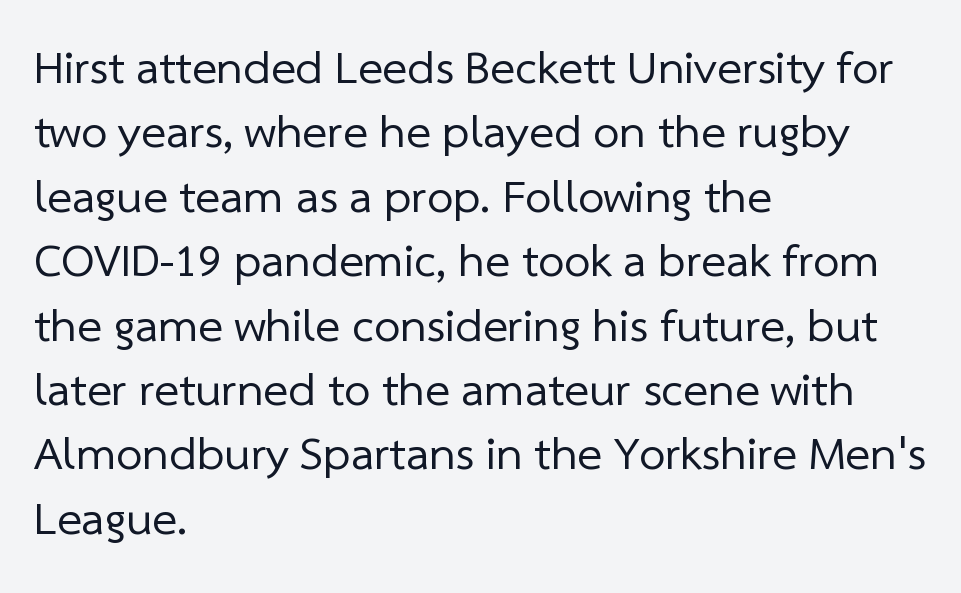
This sample uses a sans-serif face. Horizontally, the lines are justified to the leading edge only. Has an underline been added? It has not. In terms of leading, this rendering sits right in the middle. The typeface has the unassuming heft of standard copy or less.
